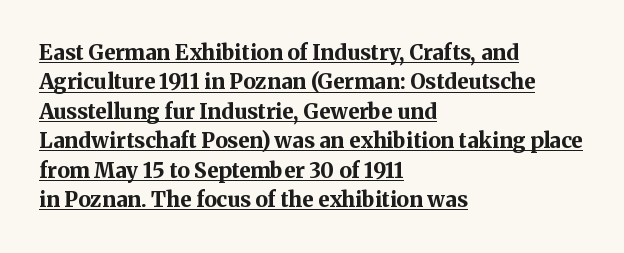
Q: Is the text bold? A: Yes.
Q: Is the text italic (slanted)? A: No, it is upright.
Q: Is the text underlined? A: Yes.
Q: How is the paragraph aligned? A: Left-aligned.
Q: Is the spacing between letters normal or unusually wide? A: Normal.
Q: Is the spacing between lines tight, normal or loose? A: Normal.
